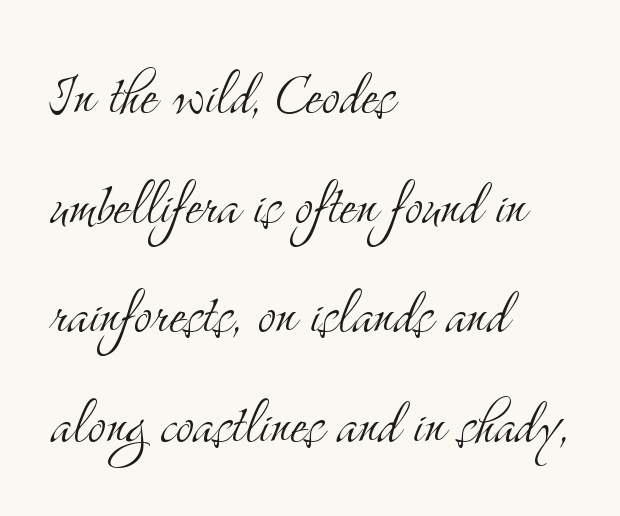
The image shows 69 px light, condensed serif type; set left-aligned, normal line spacing (1.59x), normal letter spacing, not underlined; medium stroke contrast and a small x-height.
